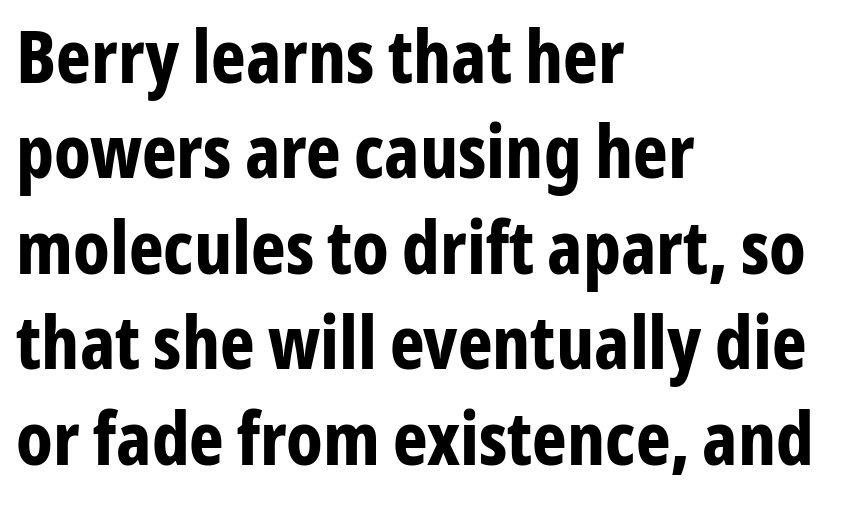
The image shows 74 px bold, condensed sans-serif type, upright; set left-aligned, normal line spacing (1.29x), normal letter spacing, not underlined; low stroke contrast and a medium x-height.
